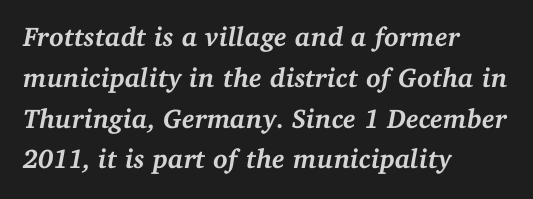
Regular leading. Compared with ordinary roman type, these characters are visibly tilted. Reading down the block, your eye returns to a fixed left position each line. The strip under each line holds only bare page. Students, this is bold: see how much ink each stroke carries.
